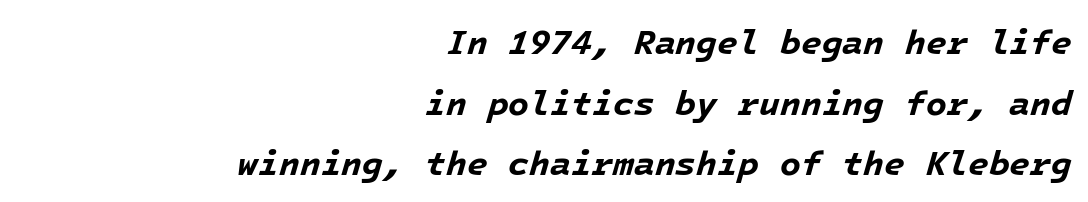
Q: Is the text bold? A: Yes.
Q: Is the text italic (slanted)? A: Yes, it leans right by about 16 degrees.
Q: Is the text underlined? A: No.
Q: How is the paragraph aligned? A: Right-aligned.
Q: Is the spacing between letters normal or unusually wide? A: Normal.
Q: Width (condensed, normal, or wide)? A: Normal.
Q: Stroke contrast? A: Low.
Q: x-height? A: Medium.
